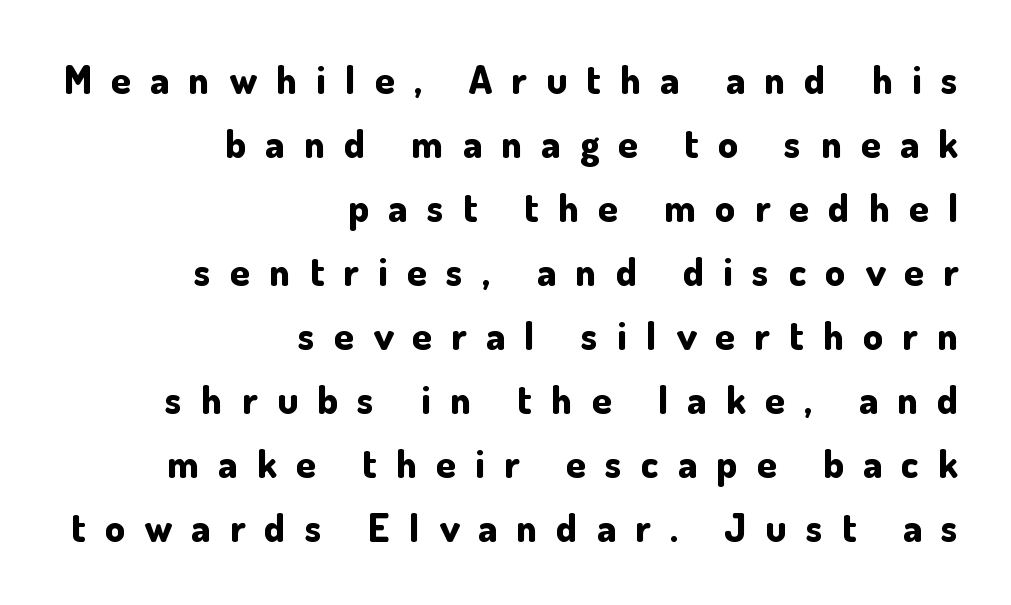
{"serif": "no", "italic": "no", "bold": "yes", "weight": "bold", "width": "normal", "stroke_contrast": "low", "x_height": "small", "monospaced": "no", "underline": "no", "align": "right", "line_spacing": "normal", "line_spacing_ratio": 1.64, "letter_spacing": "wide", "letter_spacing_em": 0.5, "glyph_px": 39}
